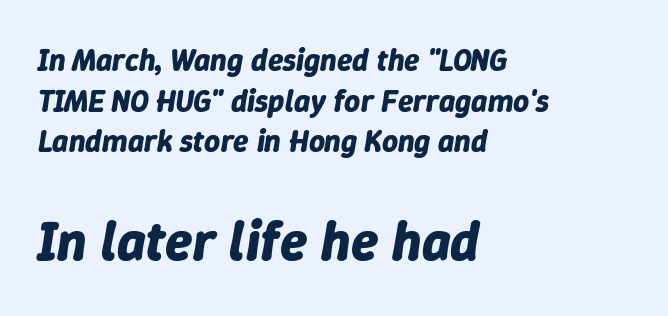
The image shows 55 px bold type, italic (leaning right); set left-aligned, normal line spacing (1.31x), normal letter spacing, not underlined; the second (bottom) block is 1.77x larger; low stroke contrast and a medium x-height.
